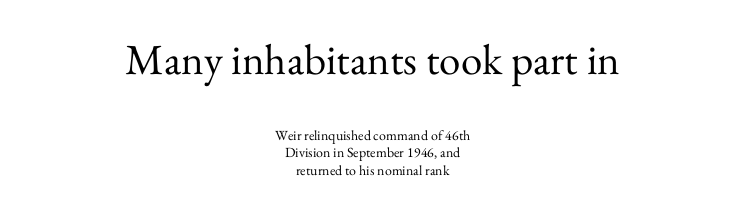
Q: Is the text bold? A: No.
Q: Is the text italic (slanted)? A: No, it is upright.
Q: Is the typeface a serif or a sans-serif typeface? A: Serif.
Q: Is the text underlined? A: No.
Q: How is the paragraph aligned? A: Centered.
Q: Is the spacing between letters normal or unusually wide? A: Normal.
Q: Is the spacing between lines tight, normal or loose? A: Normal.
Q: Which block of text is set in a larger size, the first (top) or the second (bottom)? A: The first (top) one.
Q: Width (condensed, normal, or wide)? A: Normal.
Q: Stroke contrast? A: Medium.
Q: x-height? A: Small.
Q: Monospaced? A: No.
